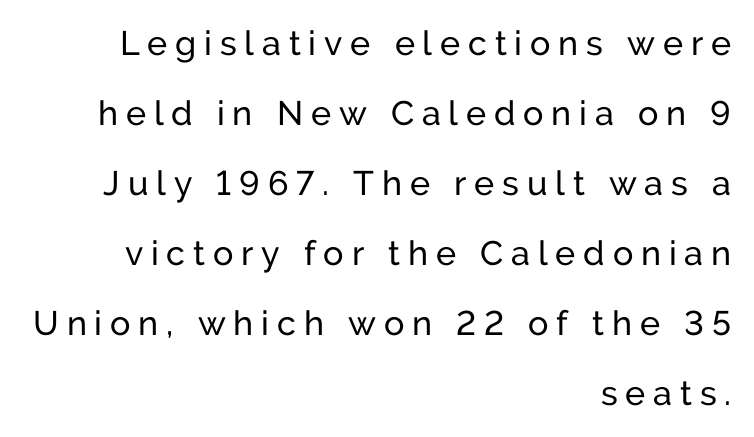
{"serif": "no", "italic": "no", "width": "normal", "stroke_contrast": "low", "x_height": "medium", "monospaced": "no", "underline": "no", "align": "right", "line_spacing": "loose", "line_spacing_ratio": 2.06, "letter_spacing": "wide", "letter_spacing_em": 0.23, "glyph_px": 34}
